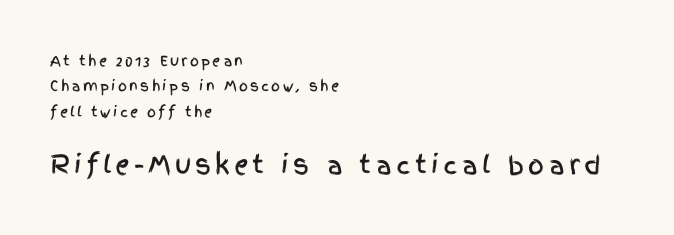
{"italic": "no", "underline": "no", "align": "left", "line_spacing_ratio": 1.82, "larger_block": "second", "size_ratio": 1.79, "glyph_px": 25}
